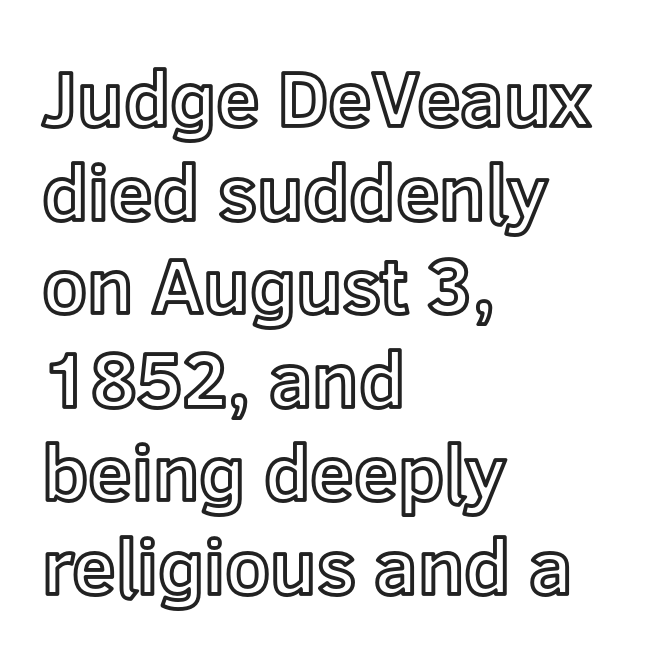
The image shows 78 px text type, upright; set left-aligned, line spacing 1.2x, normal letter spacing, not underlined; a medium x-height.
